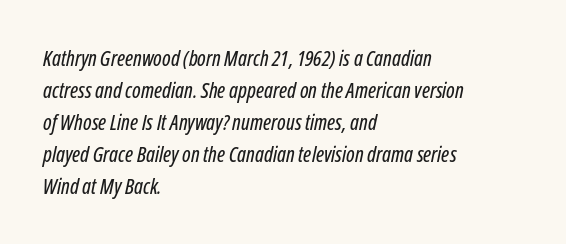
Quick note: italic. Lines of text with bare space underneath. The paragraph has a hard left edge and a soft right edge. Whoever set this chose a conventional vertical rhythm.
